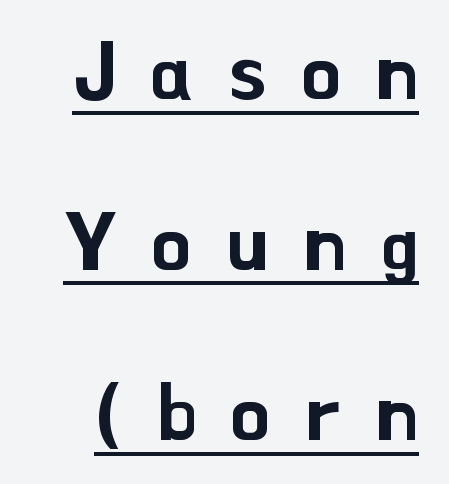
The image shows 79 px sans-serif type, upright; set loose line spacing (2.16x), unusually wide letter spacing (+0.45 em), underlined; low stroke contrast and a small x-height.
